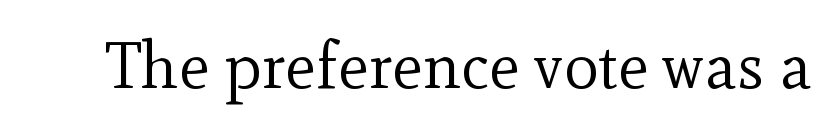
Q: Is the text bold? A: No.
Q: Is the text italic (slanted)? A: No, it is upright.
Q: Is the typeface a serif or a sans-serif typeface? A: Serif.
Q: Is the text underlined? A: No.
Q: Is the spacing between letters normal or unusually wide? A: Normal.
Q: Width (condensed, normal, or wide)? A: Normal.
Q: x-height? A: Small.
Q: Monospaced? A: No.
